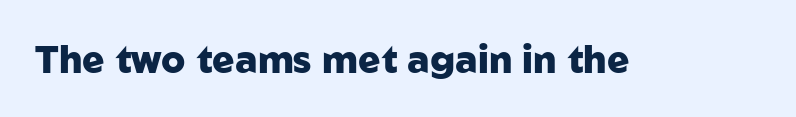
The image shows 37 px heavy sans-serif type, upright; set normal letter spacing, not underlined; low stroke contrast and a medium x-height.
